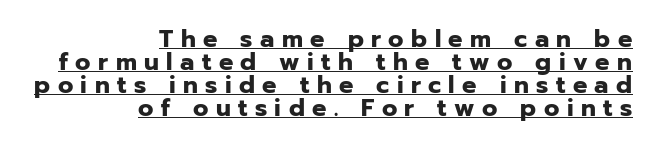
Casual observation: everything's shoved over to the right. Does the lettering tilt? It doesn't — this is upright. In terms of weight, the rendering is a true, heavy bold. A continuous stroke trails under the words, as in a hyperlink. Substantial extra tracking has been applied to these lines.
